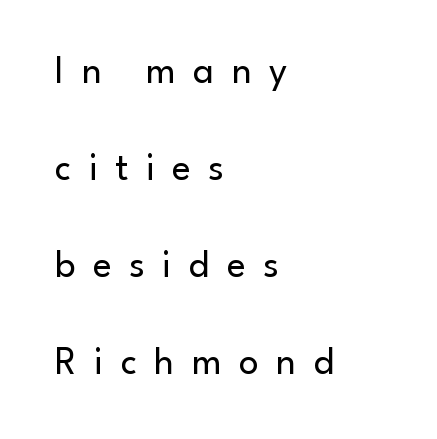
Students, note that the glyphs here are deliberately spaced far apart. Bold? No — there's no thickening of the strokes. Students, observe: this is what heavily led, spacious text looks like. The type sits square on the baseline with zero lean. Decoration check: the copy has no underline. The text was rendered using a sans face with plain stroke endings.
